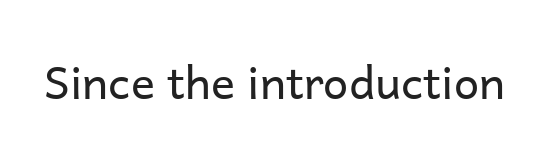
{"serif": "no", "italic": "no", "bold": "no", "weight": "regular", "width": "normal", "stroke_contrast": "low", "x_height": "medium", "monospaced": "no", "underline": "no", "letter_spacing": "normal", "letter_spacing_em": 0.0, "glyph_px": 45}
